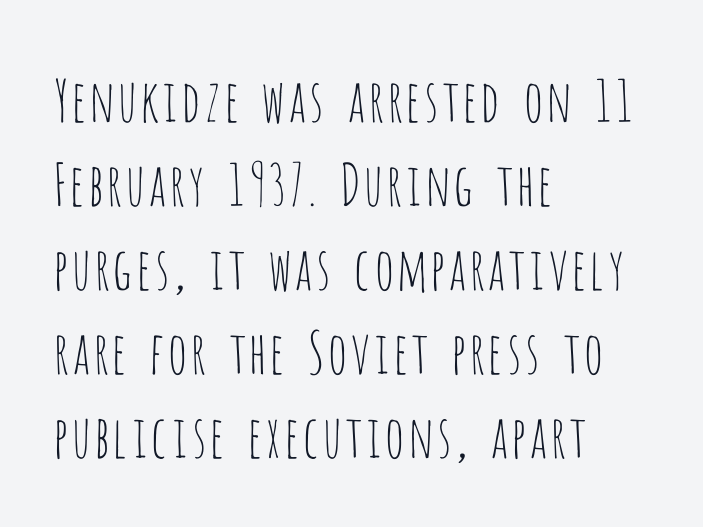
Check under the words: just untouched page. The letters advance in unequal steps, a hallmark of proportional type. Horizontal alignment here is leftward, the default for most running prose. In terms of letterform style, serifs are entirely absent.
